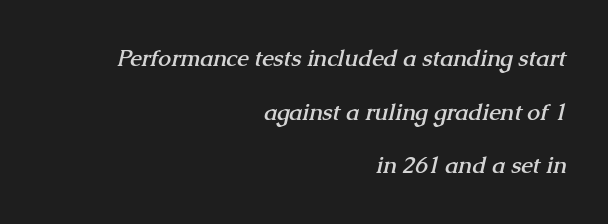
{"bold": "yes", "underline": "no", "align": "right", "line_spacing": "loose", "line_spacing_ratio": 2.33, "letter_spacing": "normal", "letter_spacing_em": 0.0, "glyph_px": 23}
